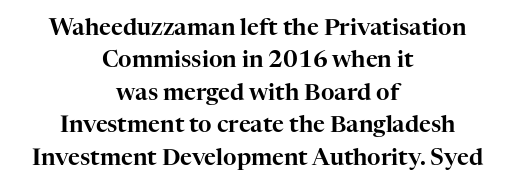
Q: Is the text italic (slanted)? A: No, it is upright.
Q: Is the text underlined? A: No.
Q: How is the paragraph aligned? A: Centered.
Q: Is the spacing between letters normal or unusually wide? A: Normal.
Q: Is the spacing between lines tight, normal or loose? A: Normal.
